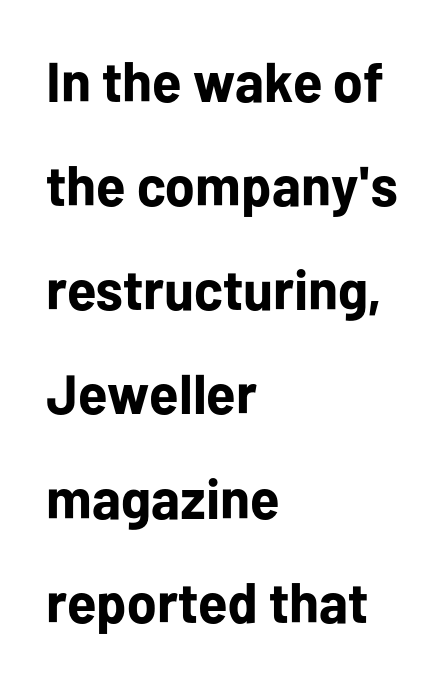
Q: Is the text bold? A: Yes.
Q: Is the text italic (slanted)? A: No, it is upright.
Q: Is the typeface a serif or a sans-serif typeface? A: Sans-serif.
Q: Is the text underlined? A: No.
Q: How is the paragraph aligned? A: Left-aligned.
Q: Is the spacing between letters normal or unusually wide? A: Normal.
Q: Width (condensed, normal, or wide)? A: Normal.
Q: Stroke contrast? A: Low.
Q: x-height? A: Medium.
Q: Monospaced? A: No.
